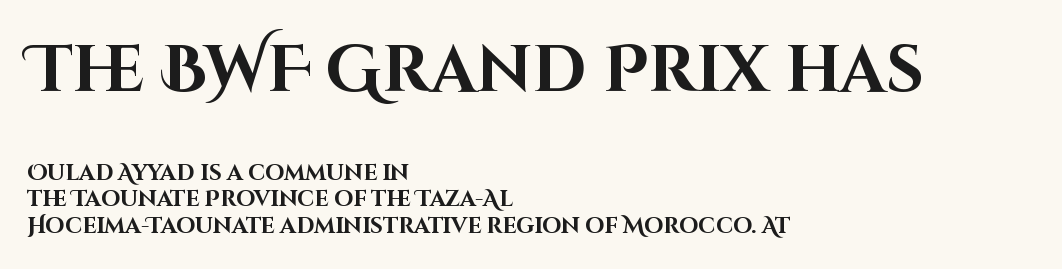
{"serif": "no", "italic": "no", "bold": "yes", "weight": "bold", "width": "normal", "stroke_contrast": "high", "x_height": "large", "monospaced": "no", "underline": "no", "align": "left", "line_spacing_ratio": 1.21, "letter_spacing": "normal", "letter_spacing_em": 0.0, "larger_block": "first", "size_ratio": 2.95, "glyph_px": 65}
